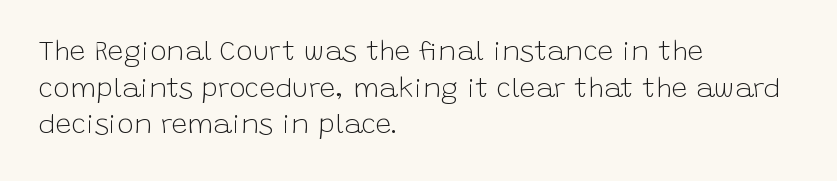
{"serif": "no", "italic": "no", "bold": "no", "weight": "light", "width": "normal", "stroke_contrast": "low", "x_height": "large", "monospaced": "no", "underline": "no", "align": "left", "line_spacing": "normal", "line_spacing_ratio": 1.31, "letter_spacing": "normal", "letter_spacing_em": 0.0, "glyph_px": 28}
